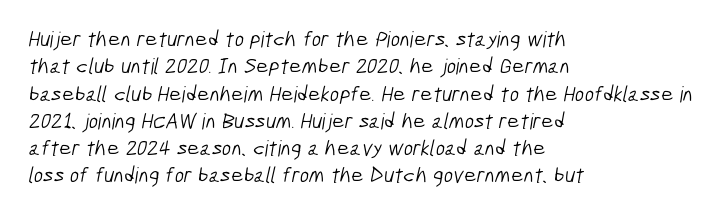
{"bold": "no", "underline": "no", "align": "left", "line_spacing_ratio": 1.24, "letter_spacing": "normal", "letter_spacing_em": 0.0, "glyph_px": 22}
